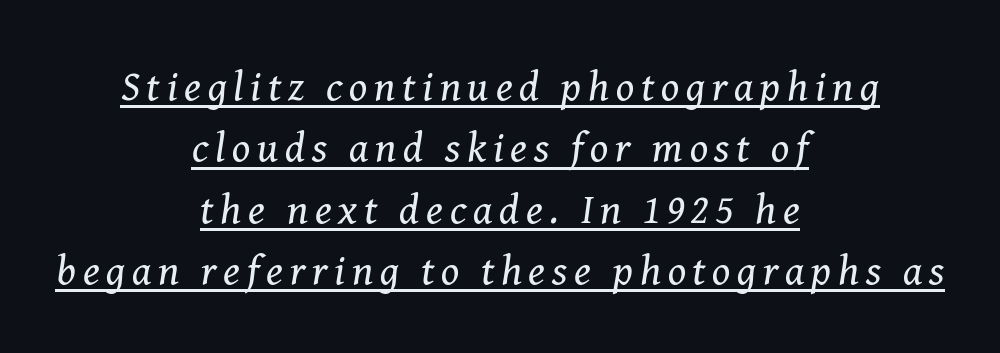
Varying glyph widths throughout — classic text-font behaviour. Students, observe: this is what conventionally led text looks like. Leftover space on each line is divided equally before and after the words. Style check: oblique. Small tapered or slab feet sit at the stroke ends, so this counts as serif. The passage shown is not bold in any degree.
